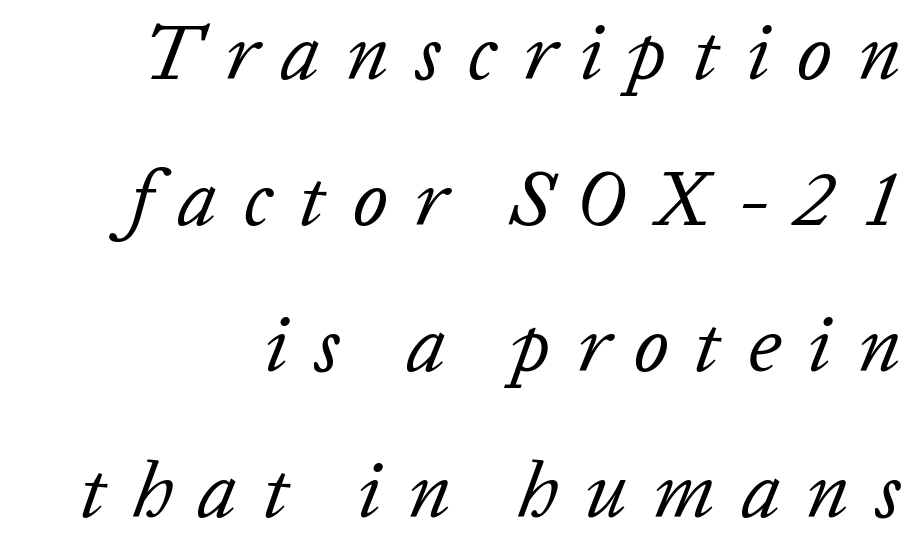
{"italic": "yes", "lean": "right", "slant_degrees": 20, "bold": "no", "weight": "regular", "width": "normal", "stroke_contrast": "low", "x_height": "medium", "monospaced": "no", "underline": "no", "line_spacing_ratio": 1.85, "letter_spacing": "wide", "letter_spacing_em": 0.33, "glyph_px": 79}
